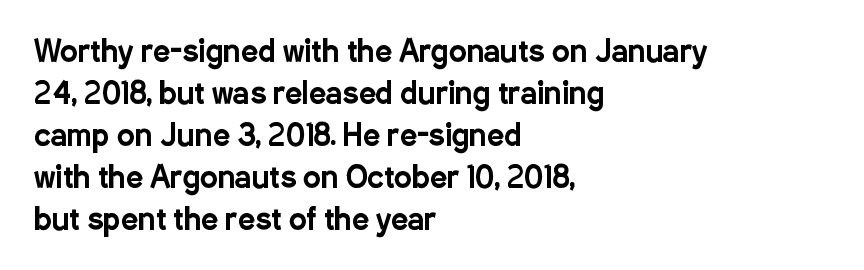
Proportional: the letters do not fall into vertical columns. A typesetter would mark this as roman, not italic. In terms of letterform style, serifs are entirely absent. You could call the tracking neutral — neither tight nor loose. The space directly below the letters is spotless. The passage is arranged the way most books set body copy — flush left.
